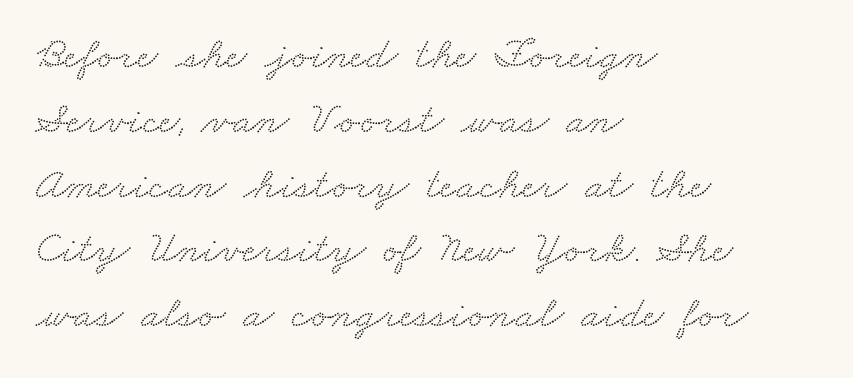
{"serif": "yes", "width": "wide", "stroke_contrast": "medium", "x_height": "small", "monospaced": "no", "underline": "no", "align": "left", "line_spacing": "normal", "line_spacing_ratio": 1.44, "letter_spacing": "normal", "letter_spacing_em": 0.0, "glyph_px": 45}
